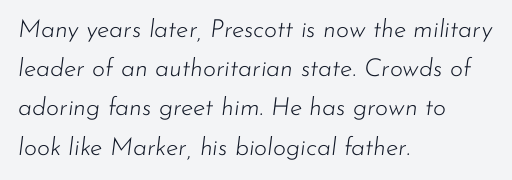
Honestly, there is no underline to notice here at all. The type is set solid horizontally, with unmodified tracking. Stroke thickness stays within the range of a standard reading face or lighter. Notice how descenders clear the ascenders below comfortably — that's standard leading. Observe the lean: these are italic letterforms. The paragraph has a hard left edge and a soft right edge.
